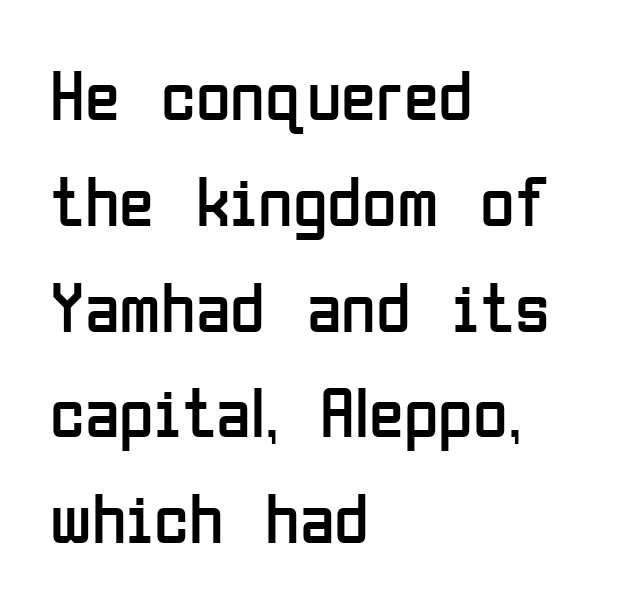
Q: Is the text bold? A: No.
Q: Is the text italic (slanted)? A: No, it is upright.
Q: Is the typeface a serif or a sans-serif typeface? A: Sans-serif.
Q: Is the text underlined? A: No.
Q: How is the paragraph aligned? A: Left-aligned.
Q: Is the spacing between letters normal or unusually wide? A: Normal.
Q: Is the spacing between lines tight, normal or loose? A: Normal.
Q: Width (condensed, normal, or wide)? A: Condensed.
Q: Stroke contrast? A: Low.
Q: x-height? A: Medium.
Q: Monospaced? A: No.
